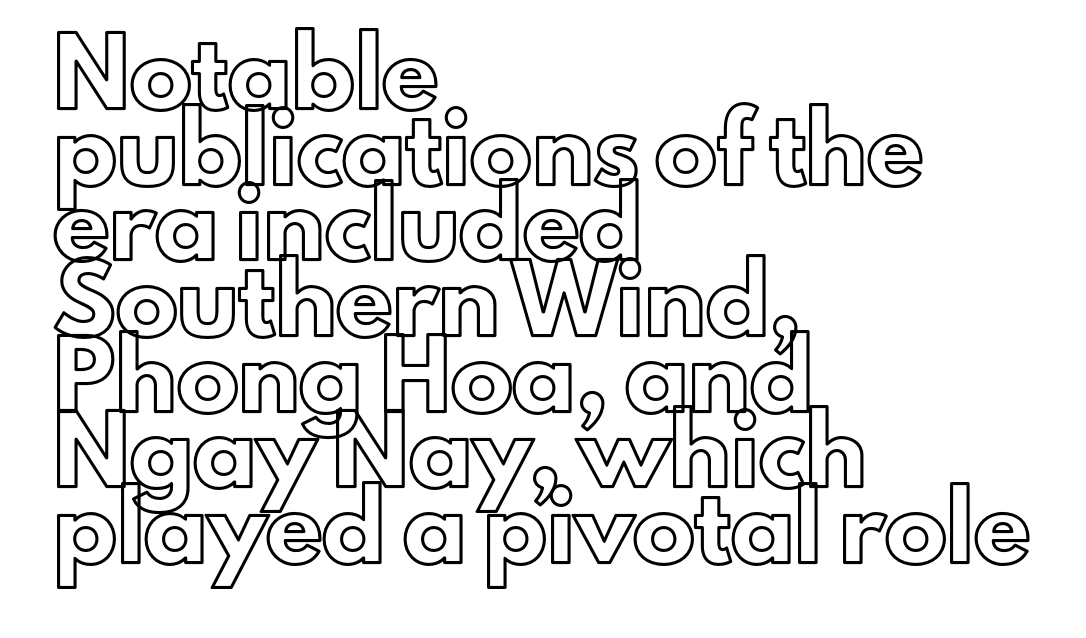
Quick note: underline off. Think of a printed novel: that variable character pitch is what you see here. The typography opts for an upright posture over an oblique one. Each line starts at the same left margin while the right side varies.
